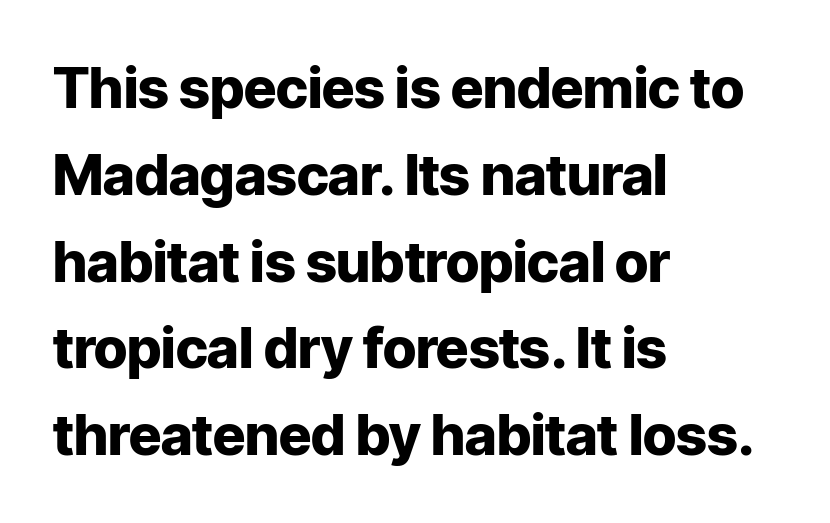
Q: Is the text bold? A: Yes.
Q: Is the text italic (slanted)? A: No, it is upright.
Q: Is the typeface a serif or a sans-serif typeface? A: Sans-serif.
Q: Is the text underlined? A: No.
Q: How is the paragraph aligned? A: Left-aligned.
Q: Is the spacing between letters normal or unusually wide? A: Normal.
Q: Is the spacing between lines tight, normal or loose? A: Normal.
Q: Width (condensed, normal, or wide)? A: Normal.
Q: Stroke contrast? A: Low.
Q: x-height? A: Medium.
Q: Monospaced? A: No.
